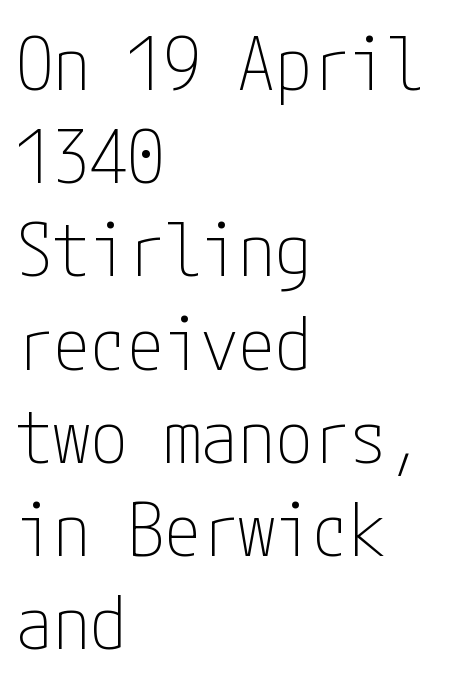
Q: Is the text bold? A: No.
Q: Is the text italic (slanted)? A: No, it is upright.
Q: Is the typeface a serif or a sans-serif typeface? A: Sans-serif.
Q: Is the text underlined? A: No.
Q: How is the paragraph aligned? A: Left-aligned.
Q: Is the spacing between letters normal or unusually wide? A: Normal.
Q: Is the spacing between lines tight, normal or loose? A: Normal.
Q: Width (condensed, normal, or wide)? A: Condensed.
Q: Stroke contrast? A: Low.
Q: x-height? A: Medium.
